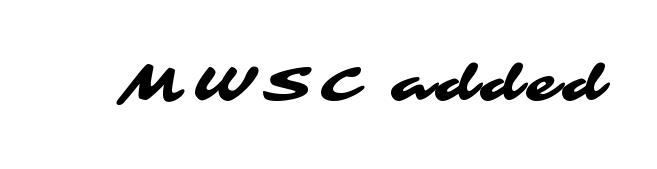
Q: Is the typeface a serif or a sans-serif typeface? A: Sans-serif.
Q: Is the text underlined? A: No.
Q: Width (condensed, normal, or wide)? A: Wide.
Q: Stroke contrast? A: Medium.
Q: x-height? A: Medium.
Q: Monospaced? A: No.
